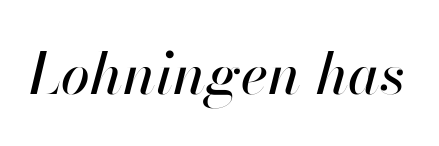
A typesetter would call this proportional, since set widths differ per character. Words float on clear page, feet unadorned. There's an unmistakable incline to the writing here. There is no visible air inserted between adjacent glyphs.
